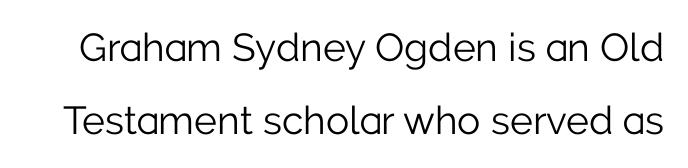
The image shows 39 px light sans-serif type, upright; set line spacing 1.87x, normal letter spacing, not underlined; low stroke contrast and a medium x-height.
